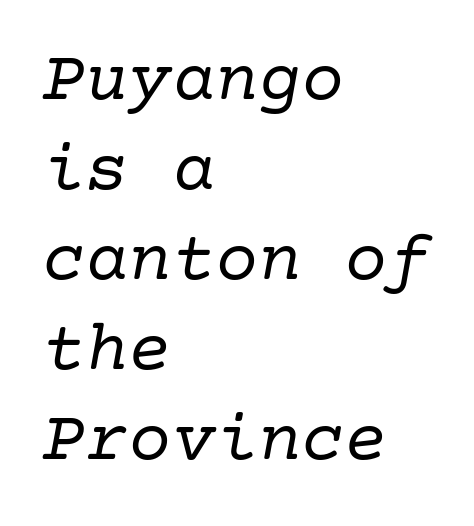
Q: Is the text bold? A: No.
Q: Is the text italic (slanted)? A: Yes, it leans right by about 10 degrees.
Q: Is the typeface a serif or a sans-serif typeface? A: Serif.
Q: Is the text underlined? A: No.
Q: How is the paragraph aligned? A: Left-aligned.
Q: Is the spacing between letters normal or unusually wide? A: Normal.
Q: Is the spacing between lines tight, normal or loose? A: Normal.
Q: Width (condensed, normal, or wide)? A: Normal.
Q: Stroke contrast? A: Low.
Q: x-height? A: Medium.
